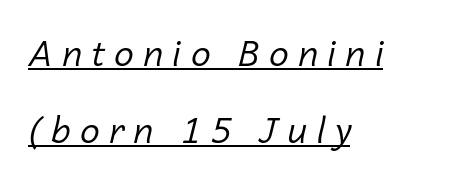
The image shows 35 px regular-weight type, italic (leaning right); set left-aligned, loose line spacing (2.21x), unusually wide letter spacing (+0.27 em), underlined; low stroke contrast and a medium x-height.
